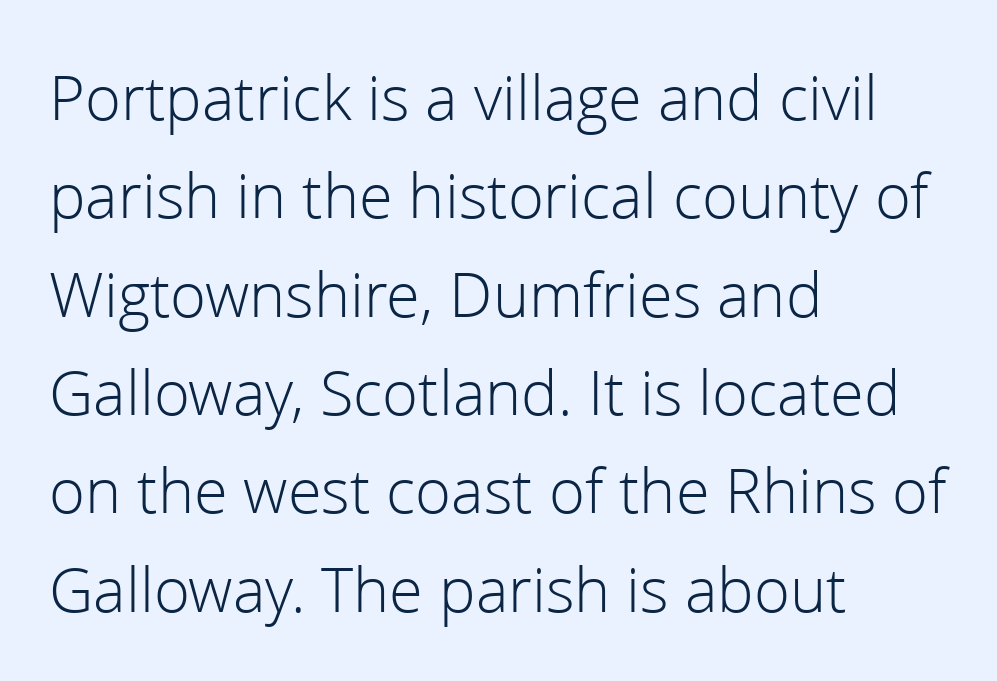
These lines stack with their left ends in a neat column. No feet cap the strokes, marking this as sans-serif type. A quiet, ordinary-to-light weight characterises the typeface. Leading matches the norm, producing a regular column. You could not count columns in this text — the font is proportionally spaced.
